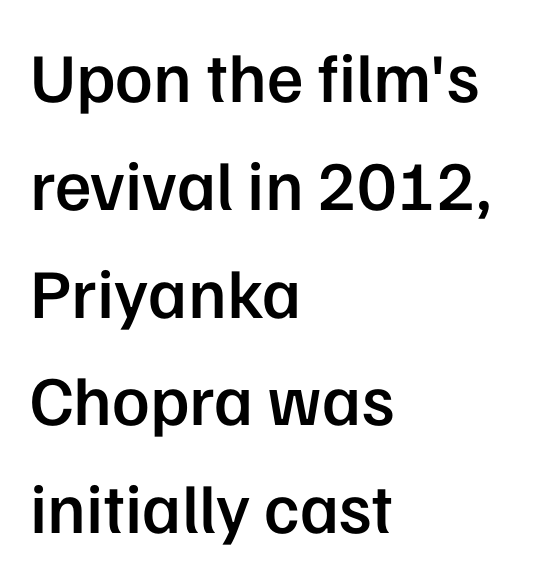
Serif or sans? Sans — the stroke terminals are bare. Stroke thickness is moderately raised; the sample reads as semibold. If you drew a line through each stem, it would be perfectly vertical. Descenders are the only things crossing below the line.
